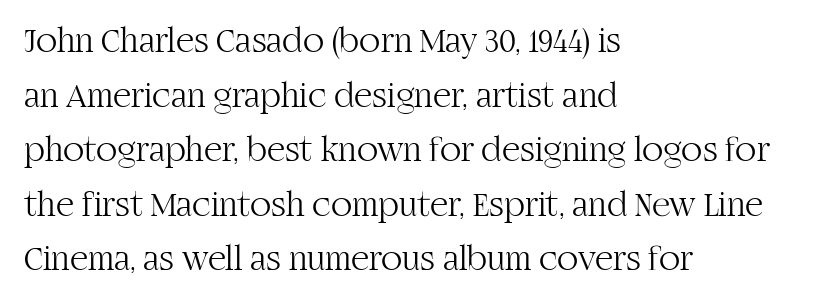
Q: Is the text bold? A: No.
Q: Is the text italic (slanted)? A: No, it is upright.
Q: Is the typeface a serif or a sans-serif typeface? A: Serif.
Q: Is the text underlined? A: No.
Q: How is the paragraph aligned? A: Left-aligned.
Q: Is the spacing between letters normal or unusually wide? A: Normal.
Q: Is the spacing between lines tight, normal or loose? A: Normal.
Q: Width (condensed, normal, or wide)? A: Normal.
Q: Stroke contrast? A: High.
Q: x-height? A: Large.
Q: Monospaced? A: No.
